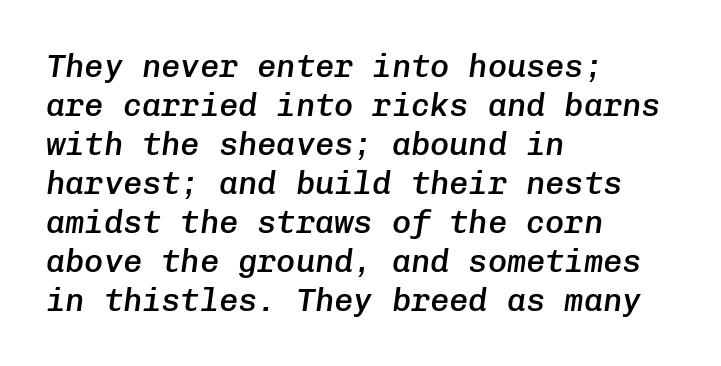
{"italic": "yes", "lean": "right", "slant_degrees": 8, "bold": "semi", "weight": "semibold", "width": "normal", "stroke_contrast": "low", "x_height": "medium", "monospaced": "yes", "underline": "no", "align": "left", "line_spacing_ratio": 1.22, "letter_spacing": "normal", "letter_spacing_em": 0.0, "glyph_px": 32}
